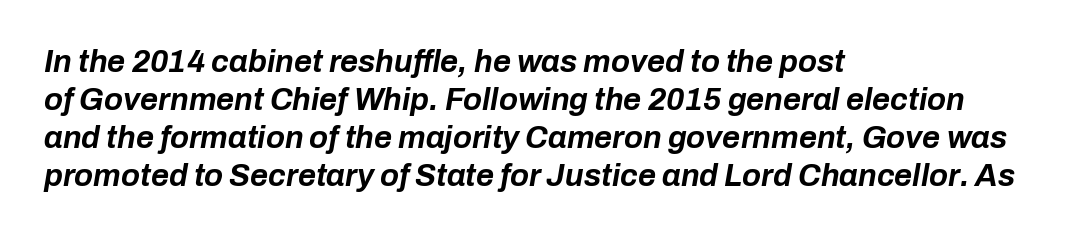
Is the type slanted? Yes — the strokes lean at a clear angle. Standard letterfit; no display-style spreading of the glyphs. All the whitespace from short lines collects on the right. Every letter is thick-stroked: bold, no question. The letters advance in unequal steps, a hallmark of proportional type.
